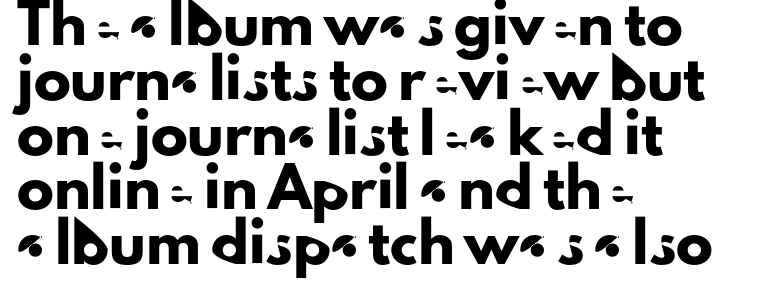
{"serif": "no", "italic": "no", "width": "normal", "stroke_contrast": "low", "x_height": "small", "monospaced": "no", "underline": "no", "align": "left", "line_spacing": "normal", "line_spacing_ratio": 1.48, "letter_spacing": "normal", "letter_spacing_em": 0.0, "glyph_px": 37}
